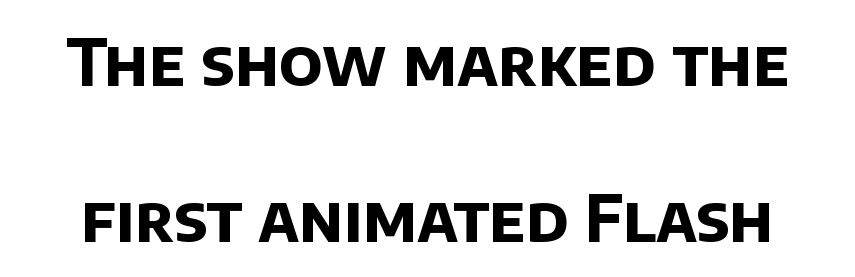
The image shows 64 px bold sans-serif type; set loose line spacing (2.43x), normal letter spacing, not underlined; low stroke contrast and a large x-height.
